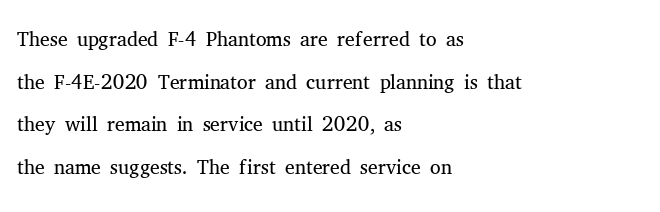
Compared with typical paragraphs, the rows here are spaced about the same. You could call the tracking neutral — neither tight nor loose. Is this a heavy cut? Hardly; it is regular or lighter. Horizontally, the lines are justified to the leading edge only. Vertical strokes here are truly vertical.
